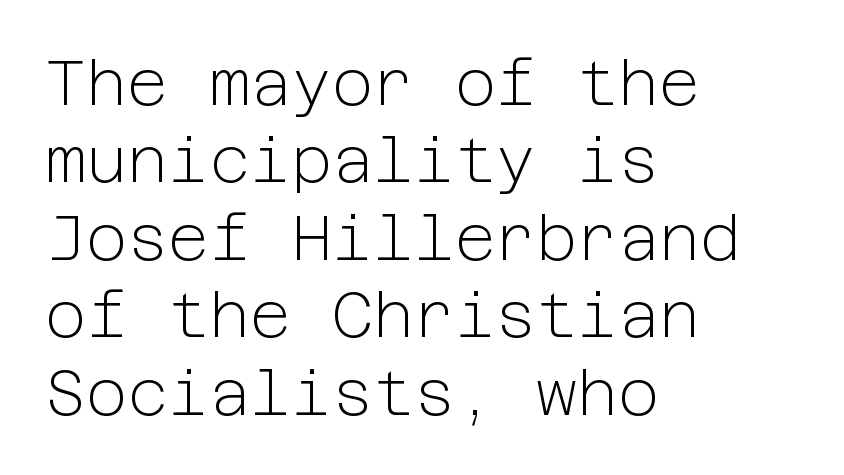
{"serif": "no", "italic": "no", "bold": "no", "weight": "light", "width": "normal", "stroke_contrast": "low", "x_height": "medium", "underline": "no", "align": "left", "line_spacing_ratio": 1.23, "letter_spacing": "normal", "letter_spacing_em": 0.0, "glyph_px": 63}
